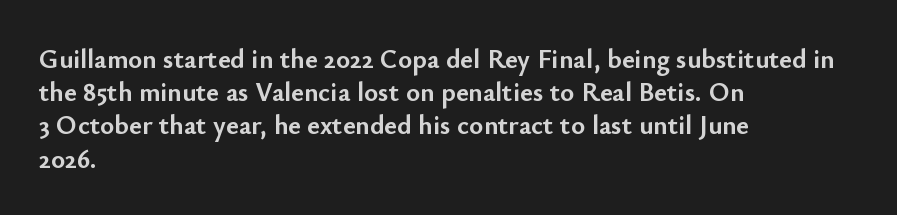
{"italic": "no", "bold": "yes", "underline": "no", "align": "left", "line_spacing_ratio": 1.23, "letter_spacing": "normal", "letter_spacing_em": 0.0, "glyph_px": 27}
